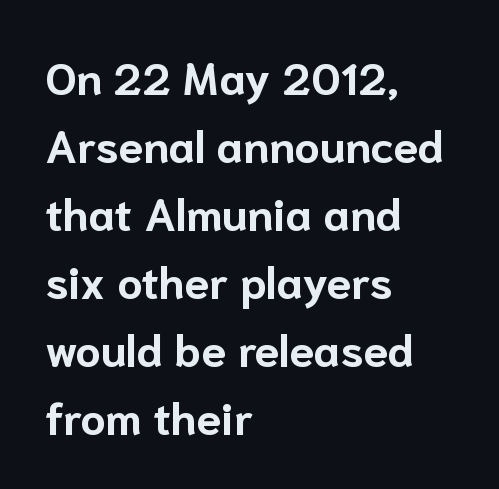
The letters are bold, with thick, heavy strokes. The glyphs are unaccompanied by any horizontal stroke below them. Character widths vary here, with narrow letters taking less room than wide ones. Every stem runs plumb, perpendicular to the baseline.
